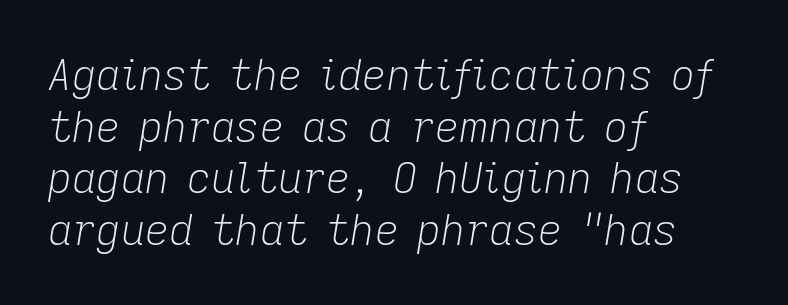
Q: Is the text bold? A: No.
Q: Is the text italic (slanted)? A: Yes, it leans right by about 9 degrees.
Q: Is the text underlined? A: No.
Q: How is the paragraph aligned? A: Left-aligned.
Q: Is the spacing between letters normal or unusually wide? A: Normal.
Q: Width (condensed, normal, or wide)? A: Normal.
Q: Stroke contrast? A: Low.
Q: x-height? A: Medium.
Q: Monospaced? A: No.
